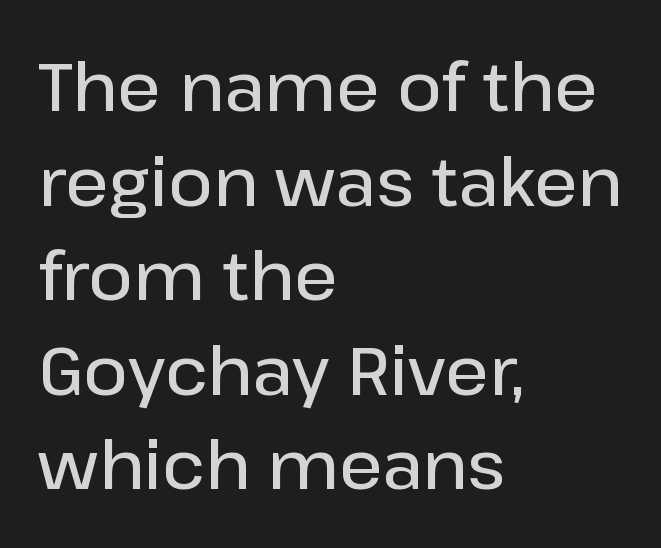
The image shows 68 px semibold sans-serif type, upright; set left-aligned, normal line spacing (1.39x), normal letter spacing, not underlined; low stroke contrast and a medium x-height.
